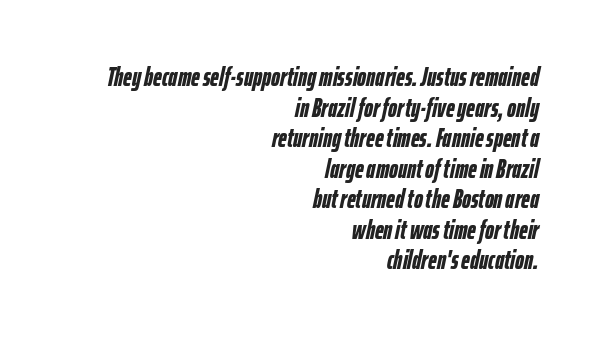
The typography opts for an oblique posture over an upright one. Has an underline been added? It has not. Vertical spacing — tight. These lines stack with their right ends in a neat column. A full-strength bold gives these letters their thick strokes.
